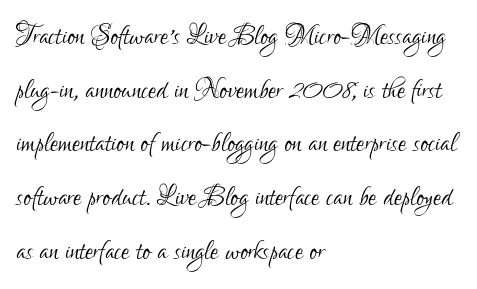
{"serif": "no", "bold": "no", "weight": "light", "width": "condensed", "stroke_contrast": "low", "x_height": "small", "monospaced": "no", "underline": "no", "align": "left", "line_spacing": "normal", "line_spacing_ratio": 1.49, "letter_spacing": "normal", "letter_spacing_em": 0.0, "glyph_px": 36}
